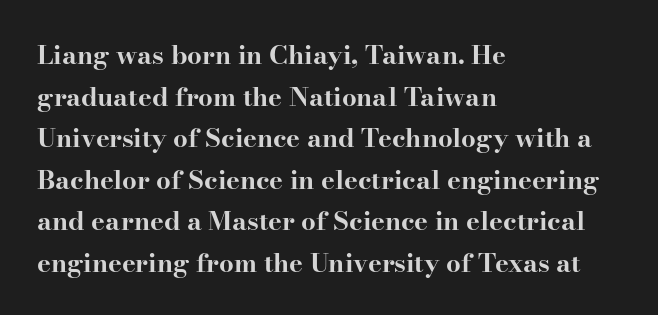
When letters stand straight like this, we call the style roman or upright. Successive baselines arrive at the customary interval. This rendering uses left alignment, leaving the right contour irregular. Notice how thick the strokes are: this is what a full bold looks like.
